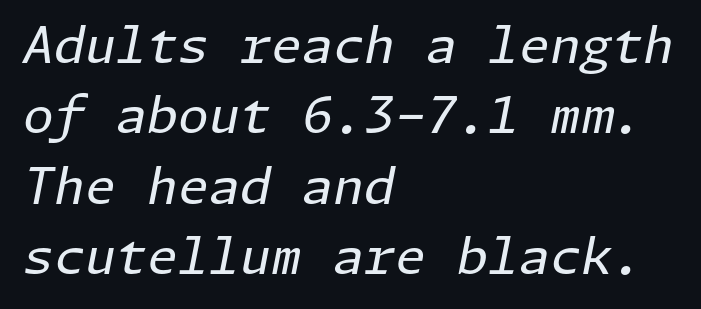
{"italic": "yes", "lean": "right", "slant_degrees": 11, "bold": "no", "weight": "regular", "width": "normal", "stroke_contrast": "low", "x_height": "medium", "underline": "no", "align": "left", "line_spacing": "normal", "line_spacing_ratio": 1.41, "letter_spacing": "normal", "letter_spacing_em": 0.0, "glyph_px": 50}
